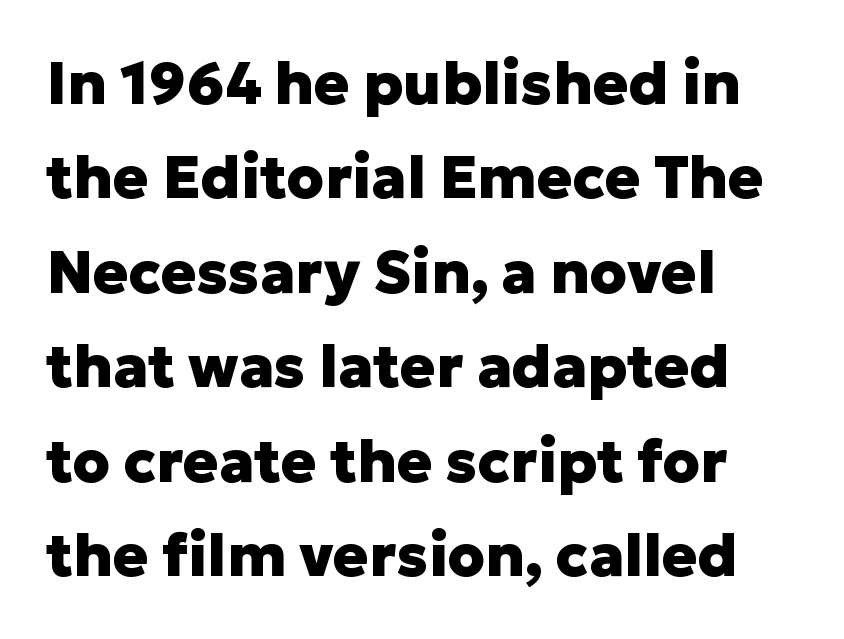
Q: Is the text bold? A: Yes.
Q: Is the text italic (slanted)? A: No, it is upright.
Q: Is the typeface a serif or a sans-serif typeface? A: Sans-serif.
Q: Is the text underlined? A: No.
Q: How is the paragraph aligned? A: Left-aligned.
Q: Is the spacing between letters normal or unusually wide? A: Normal.
Q: Is the spacing between lines tight, normal or loose? A: Normal.
Q: Width (condensed, normal, or wide)? A: Normal.
Q: Stroke contrast? A: Low.
Q: x-height? A: Medium.
Q: Monospaced? A: No.
